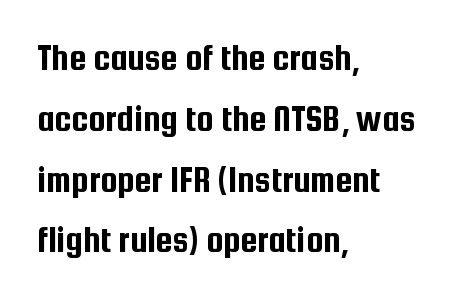
Q: Is the text italic (slanted)? A: No, it is upright.
Q: Is the typeface a serif or a sans-serif typeface? A: Sans-serif.
Q: Is the text underlined? A: No.
Q: How is the paragraph aligned? A: Left-aligned.
Q: Is the spacing between letters normal or unusually wide? A: Normal.
Q: Is the spacing between lines tight, normal or loose? A: Normal.
Q: Width (condensed, normal, or wide)? A: Condensed.
Q: Stroke contrast? A: Low.
Q: x-height? A: Medium.
Q: Monospaced? A: No.
